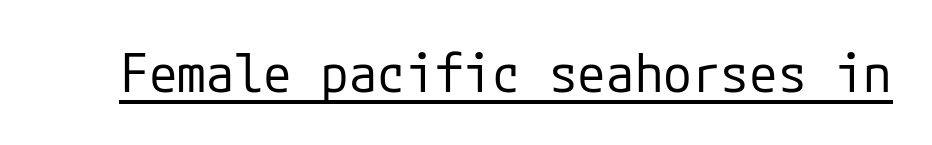
The image shows 52 px regular-weight sans-serif type, upright; set normal letter spacing, underlined; low stroke contrast and a medium x-height.
